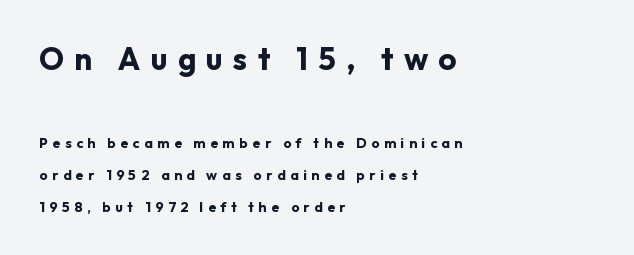
The image shows 31 px bold sans-serif type, upright; set left-aligned, loose line spacing (2.27x), unusually wide letter spacing (+0.33 em), not underlined; the first (top) block is 2.21x larger; low stroke contrast and a medium x-height.
